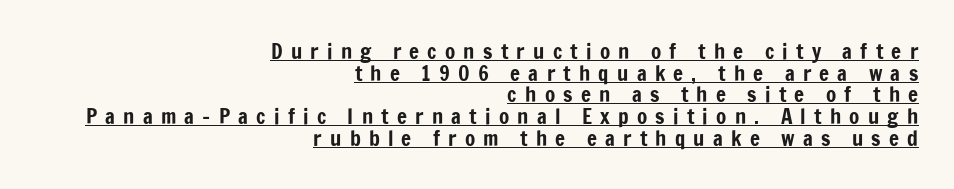
The image shows 21 px text type, upright; set right-aligned, tight line spacing (1.03x), unusually wide letter spacing (+0.39 em), underlined.
